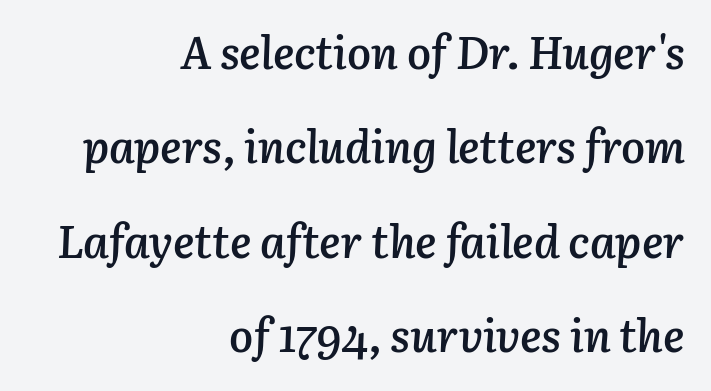
The image shows 45 px semibold type, italic (leaning right); set right-aligned, loose line spacing (2.1x), normal letter spacing, not underlined; low stroke contrast and a medium x-height.
